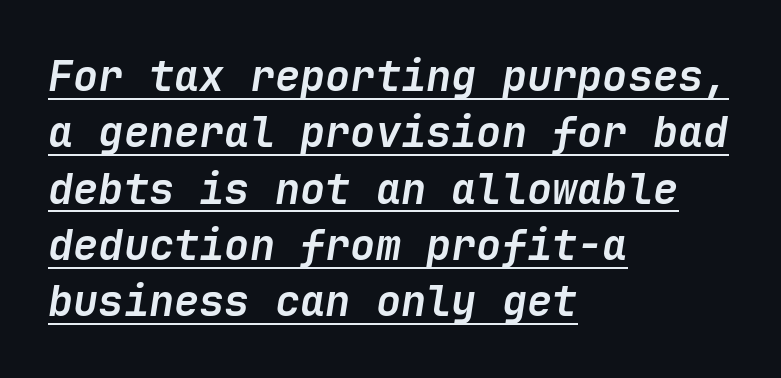
{"italic": "yes", "lean": "right", "slant_degrees": 9, "bold": "yes", "weight": "semibold", "width": "normal", "stroke_contrast": "low", "x_height": "medium", "underline": "yes", "align": "left", "line_spacing": "normal", "line_spacing_ratio": 1.34, "letter_spacing": "normal", "letter_spacing_em": 0.0, "glyph_px": 42}
